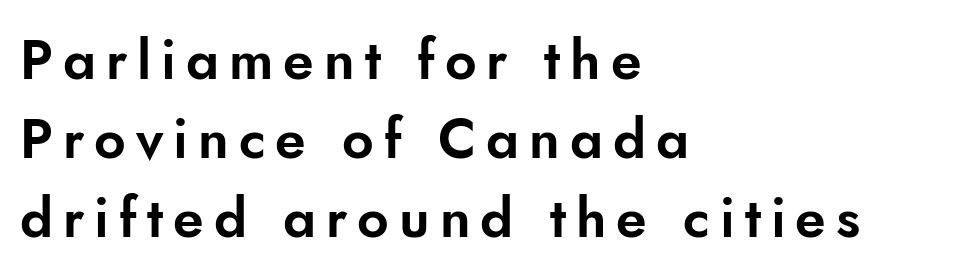
The image shows 55 px sans-serif type, upright; set left-aligned, normal line spacing (1.44x), not underlined; low stroke contrast and a small x-height.
